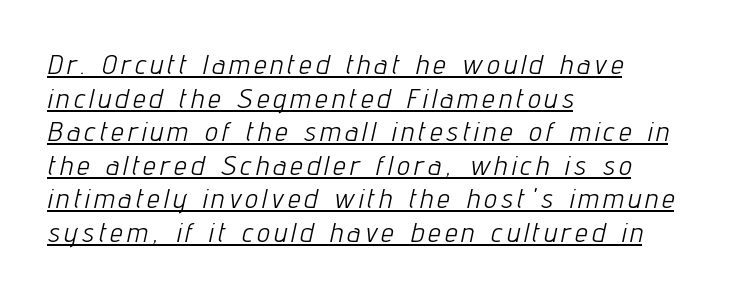
{"italic": "yes", "lean": "right", "slant_degrees": 12, "bold": "no", "weight": "light", "width": "condensed", "stroke_contrast": "low", "x_height": "medium", "monospaced": "no", "underline": "yes", "align": "left", "line_spacing_ratio": 1.2, "glyph_px": 28}
